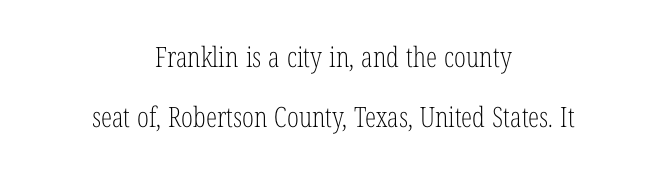
These lines are rendered in a variable-pitch font. Unbolded letterforms with no extra heft. There is no visible air inserted between adjacent glyphs. A typesetter would call this leading open, well beyond the default. Style check: upright.
